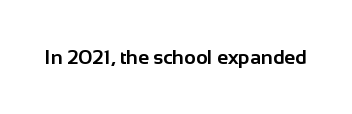
{"italic": "no", "bold": "yes", "underline": "no", "letter_spacing": "normal", "letter_spacing_em": 0.0, "glyph_px": 20}
